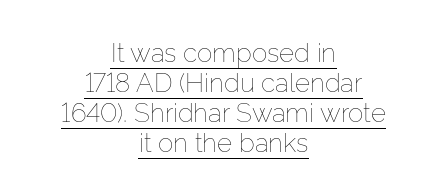
Q: Is the text bold? A: No.
Q: Is the text italic (slanted)? A: No, it is upright.
Q: Is the text underlined? A: Yes.
Q: How is the paragraph aligned? A: Centered.
Q: Is the spacing between letters normal or unusually wide? A: Normal.
